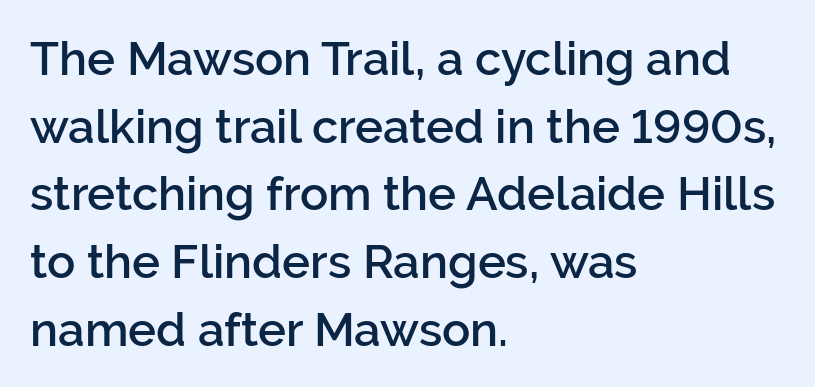
Letters rest on an invisible, unmarked baseline. Rows of type keep a routine distance in the vertical direction. Strokes here are thickened, but only to semibold level. Does the type have serifs? No, each stem ends abruptly. Do the characters align in a grid? No, the font is proportional.
